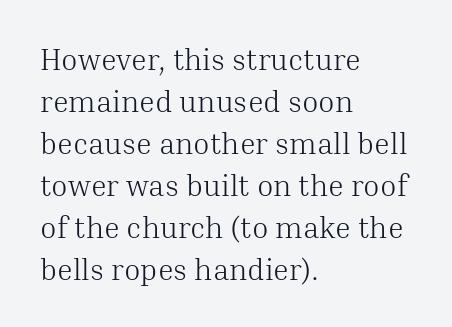
{"serif": "yes", "italic": "no", "bold": "no", "weight": "light", "width": "normal", "stroke_contrast": "medium", "x_height": "medium", "monospaced": "no", "underline": "no", "align": "left", "line_spacing": "normal", "line_spacing_ratio": 1.4, "letter_spacing": "normal", "letter_spacing_em": 0.0, "glyph_px": 30}
